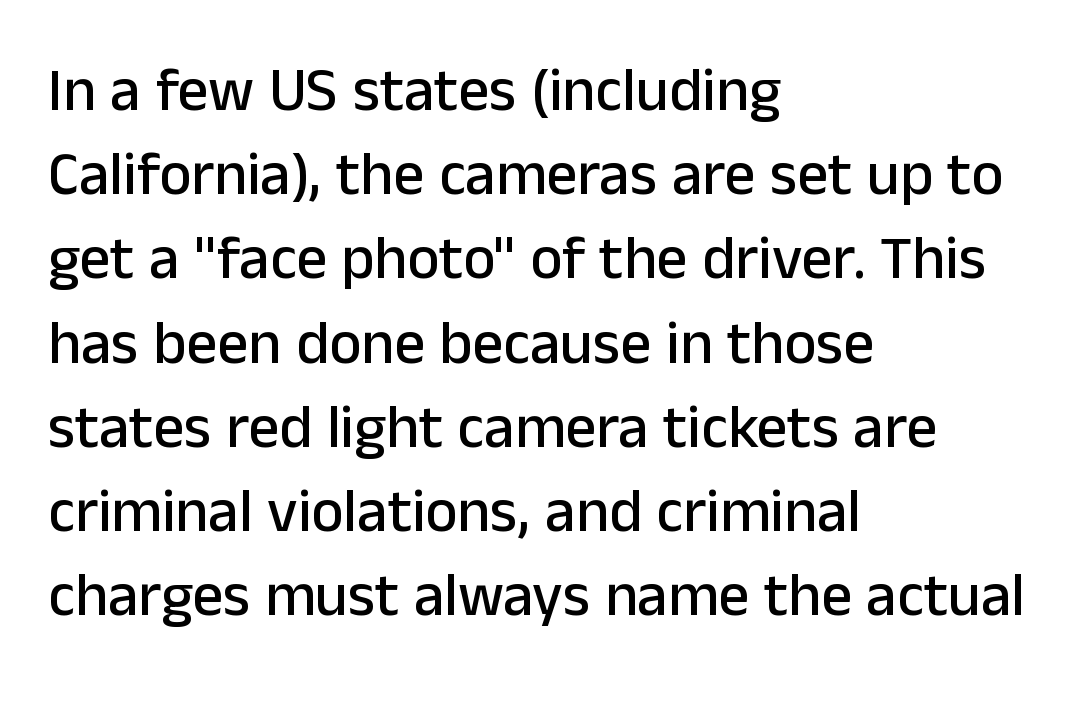
{"serif": "no", "italic": "no", "width": "normal", "stroke_contrast": "low", "x_height": "medium", "monospaced": "no", "underline": "no", "align": "left", "line_spacing": "normal", "line_spacing_ratio": 1.38, "letter_spacing": "normal", "letter_spacing_em": 0.0, "glyph_px": 61}
